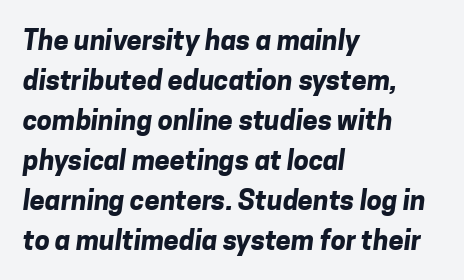
Q: Is the text bold? A: Yes.
Q: Is the text underlined? A: No.
Q: How is the paragraph aligned? A: Left-aligned.
Q: Is the spacing between letters normal or unusually wide? A: Normal.
Q: Is the spacing between lines tight, normal or loose? A: Normal.
